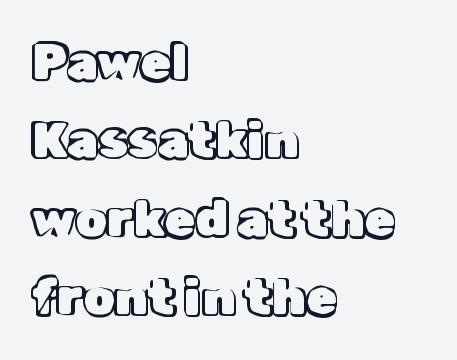
One-word summary of the alignment: left. Has an underline been added? It has not. This is the regular roman posture of the typeface. The designer left line spacing at the default. The type is set solid horizontally, with unmodified tracking.
